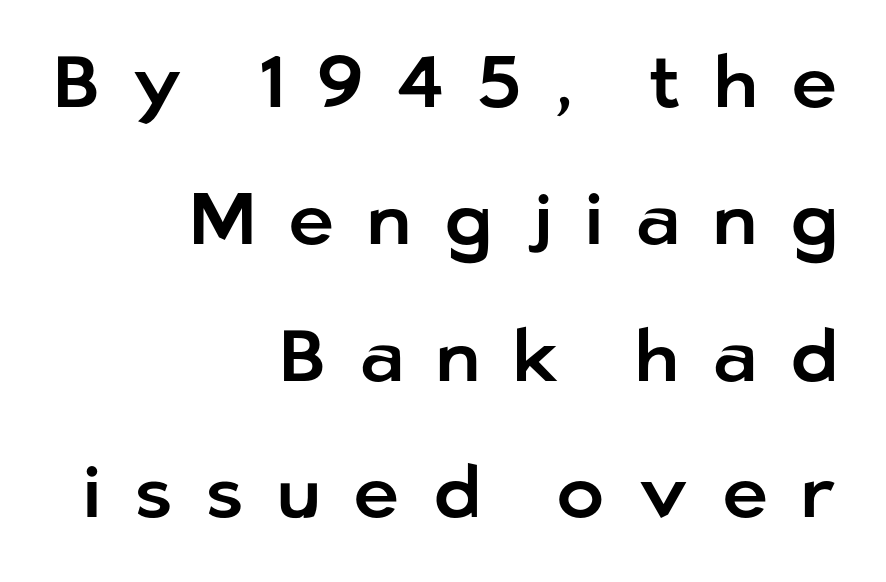
Q: Is the text italic (slanted)? A: No, it is upright.
Q: Is the typeface a serif or a sans-serif typeface? A: Sans-serif.
Q: Is the text underlined? A: No.
Q: How is the paragraph aligned? A: Right-aligned.
Q: Is the spacing between letters normal or unusually wide? A: Unusually wide.
Q: Is the spacing between lines tight, normal or loose? A: Loose.
Q: Width (condensed, normal, or wide)? A: Normal.
Q: Stroke contrast? A: Low.
Q: x-height? A: Medium.
Q: Monospaced? A: No.
